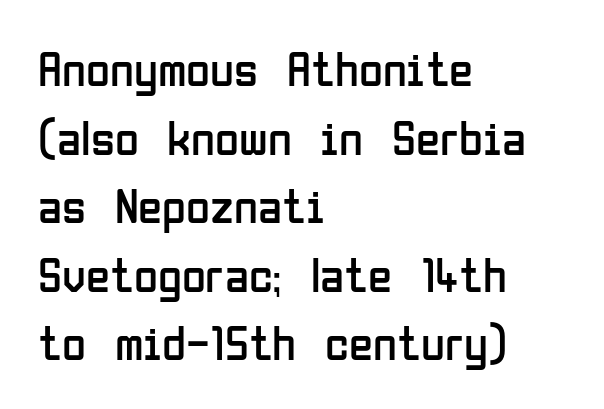
The face used here is proportionally spaced, like ordinary book or web type. Rows of type keep a routine distance in the vertical direction. Check where the strokes stop: nothing finishes them off — pure sans. The line texture is even and compact thanks to regular tracking.
